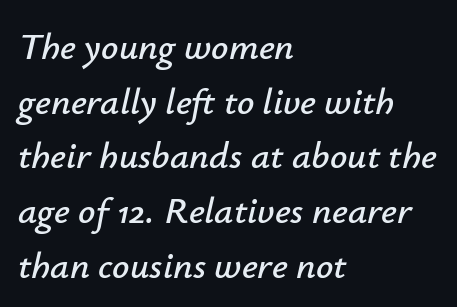
Q: Is the text italic (slanted)? A: Yes, it leans right by about 12 degrees.
Q: Is the text underlined? A: No.
Q: How is the paragraph aligned? A: Left-aligned.
Q: Is the spacing between letters normal or unusually wide? A: Normal.
Q: Is the spacing between lines tight, normal or loose? A: Normal.
Q: Width (condensed, normal, or wide)? A: Normal.
Q: Stroke contrast? A: Low.
Q: x-height? A: Small.
Q: Monospaced? A: No.
